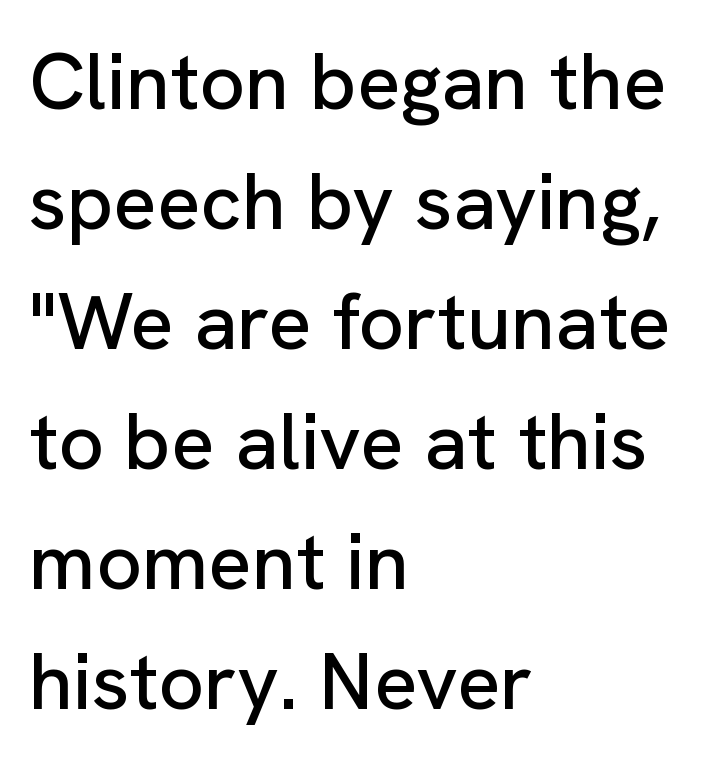
Q: Is the text italic (slanted)? A: No, it is upright.
Q: Is the typeface a serif or a sans-serif typeface? A: Sans-serif.
Q: Is the text underlined? A: No.
Q: How is the paragraph aligned? A: Left-aligned.
Q: Is the spacing between letters normal or unusually wide? A: Normal.
Q: Is the spacing between lines tight, normal or loose? A: Normal.
Q: Width (condensed, normal, or wide)? A: Normal.
Q: Stroke contrast? A: Low.
Q: x-height? A: Medium.
Q: Monospaced? A: No.
